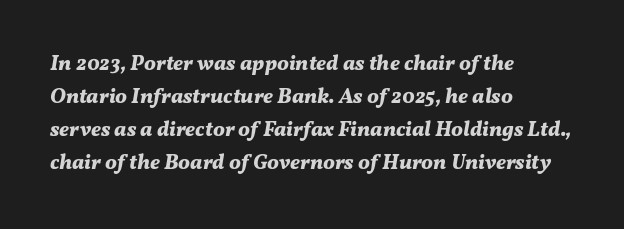
If you drew a line through each stem, it would be angled. Honestly, the letter spacing is just normal — you wouldn't notice it. Chunky letters — that's bold for sure. Bare-footed words on every line.
